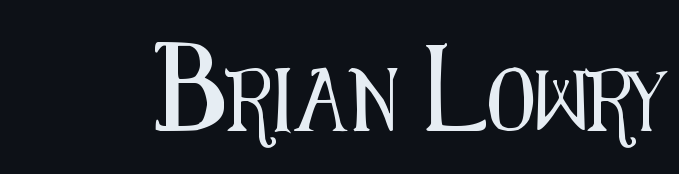
Q: Is the text italic (slanted)? A: No, it is upright.
Q: Is the text underlined? A: No.
Q: Is the spacing between letters normal or unusually wide? A: Normal.
Q: Width (condensed, normal, or wide)? A: Condensed.
Q: Stroke contrast? A: Medium.
Q: x-height? A: Medium.
Q: Monospaced? A: No.
